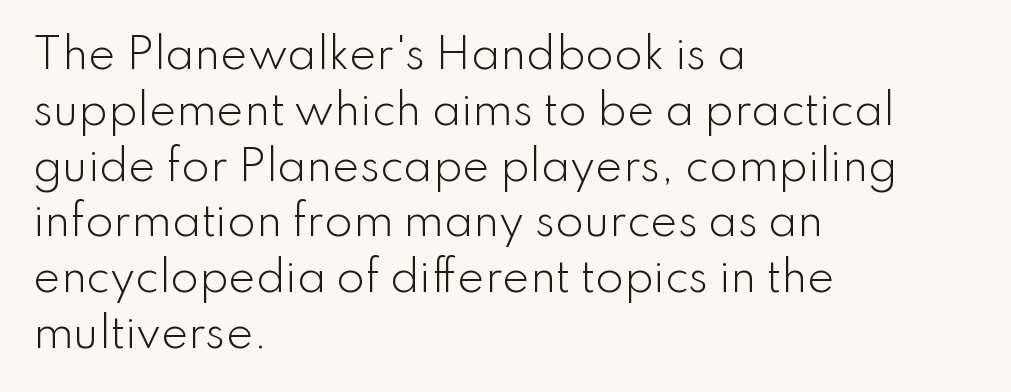
The image shows 41 px light sans-serif type, upright; set left-aligned, normal line spacing (1.36x), normal letter spacing, not underlined; low stroke contrast and a small x-height.
